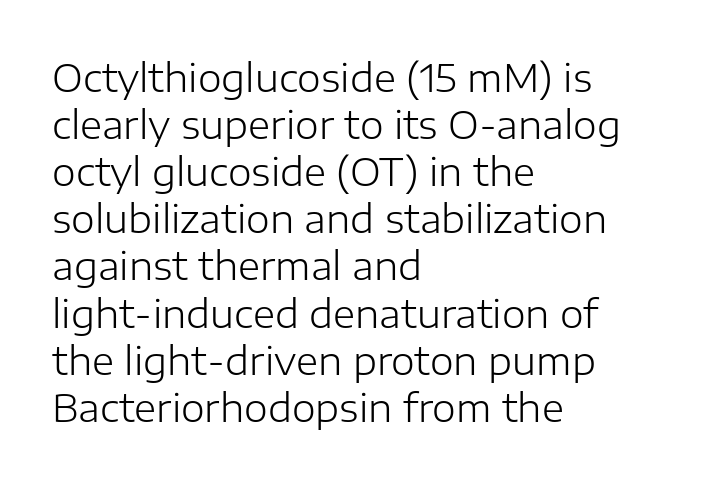
{"serif": "no", "italic": "no", "bold": "no", "weight": "light", "width": "normal", "stroke_contrast": "low", "x_height": "medium", "monospaced": "no", "underline": "no", "align": "left", "line_spacing_ratio": 1.24, "letter_spacing": "normal", "letter_spacing_em": 0.0, "glyph_px": 38}
